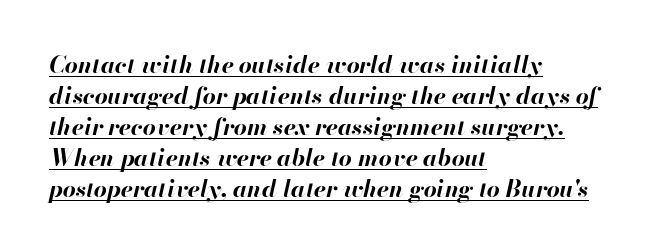
The image shows 23 px bold type, italic (leaning right); set left-aligned, normal line spacing (1.35x), normal letter spacing, underlined.
